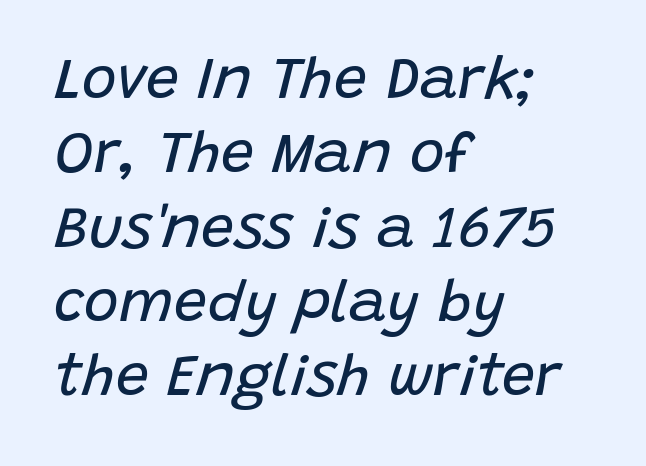
Think of a printed novel: that variable character pitch is what you see here. The lines sit at an ordinary, default distance from one another. Is the letter spacing exaggerated? No — it looks like the ordinary default. The baseline area is clear. The cut favours lightness, reaching ordinary text weight at its darkest.
